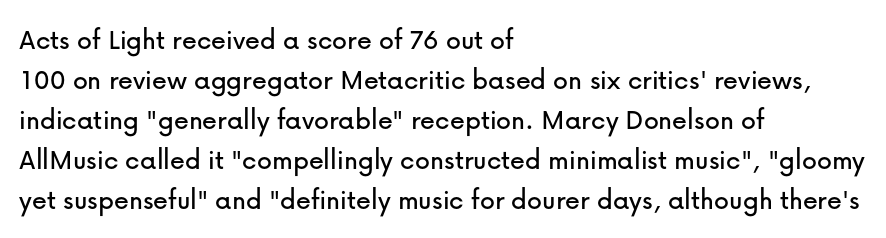
The image shows 30 px sans-serif type, upright; set left-aligned, normal line spacing (1.33x), normal letter spacing, not underlined; low stroke contrast and a medium x-height.
